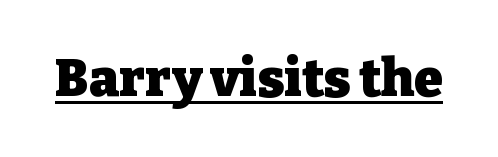
The image shows 52 px heavy serif type, upright; set normal letter spacing, underlined; low stroke contrast and a medium x-height.
